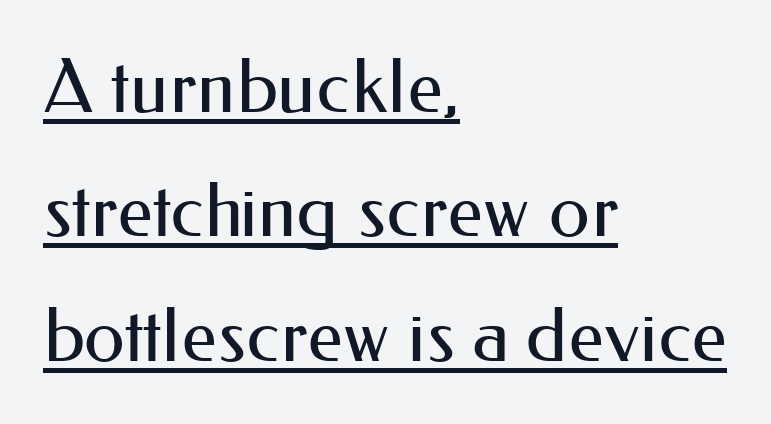
{"serif": "no", "italic": "no", "bold": "no", "weight": "regular", "width": "normal", "stroke_contrast": "medium", "x_height": "small", "monospaced": "no", "underline": "yes", "align": "left", "line_spacing": "normal", "line_spacing_ratio": 1.68, "letter_spacing": "normal", "letter_spacing_em": 0.0, "glyph_px": 74}
